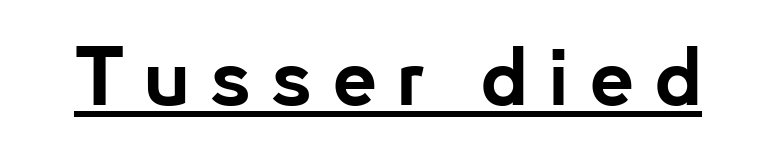
The gaps between neighbouring characters are conspicuously large. Weight: bold. Do the letters lean? They stand straight. The face used here is proportionally spaced, like ordinary book or web type.
